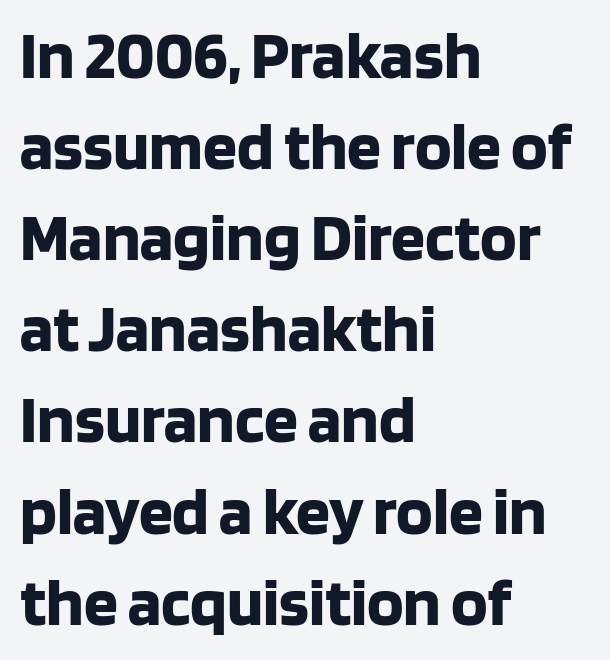
{"serif": "no", "italic": "no", "bold": "yes", "weight": "bold", "width": "normal", "stroke_contrast": "low", "x_height": "large", "monospaced": "no", "underline": "no", "align": "left", "line_spacing": "normal", "line_spacing_ratio": 1.34, "letter_spacing": "normal", "letter_spacing_em": 0.0, "glyph_px": 68}
